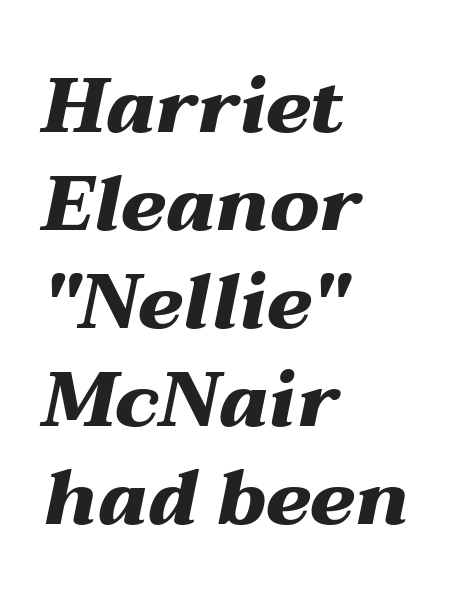
Q: Is the text bold? A: Yes.
Q: Is the text italic (slanted)? A: Yes, it leans right by about 12 degrees.
Q: Is the text underlined? A: No.
Q: How is the paragraph aligned? A: Left-aligned.
Q: Is the spacing between letters normal or unusually wide? A: Normal.
Q: Is the spacing between lines tight, normal or loose? A: Normal.
Q: Width (condensed, normal, or wide)? A: Wide.
Q: Stroke contrast? A: Medium.
Q: x-height? A: Medium.
Q: Monospaced? A: No.
